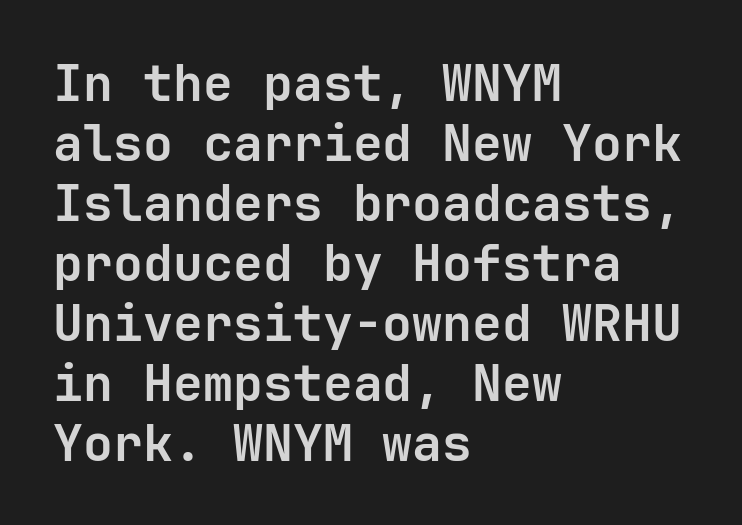
Does extra space separate the letters? No, they use regular spacing. A dark, heavy texture on the line: the type is bold. Check under the words: just untouched page. This is the regular roman posture of the typeface.
